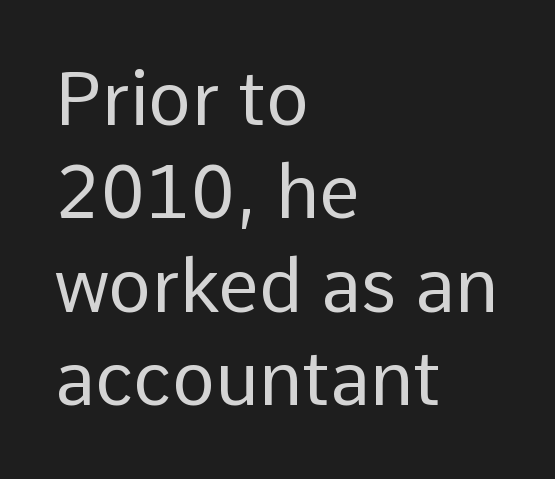
Q: Is the text bold? A: No.
Q: Is the text italic (slanted)? A: No, it is upright.
Q: Is the typeface a serif or a sans-serif typeface? A: Sans-serif.
Q: Is the text underlined? A: No.
Q: How is the paragraph aligned? A: Left-aligned.
Q: Is the spacing between letters normal or unusually wide? A: Normal.
Q: Is the spacing between lines tight, normal or loose? A: Normal.
Q: Width (condensed, normal, or wide)? A: Normal.
Q: Stroke contrast? A: Low.
Q: x-height? A: Medium.
Q: Monospaced? A: No.
